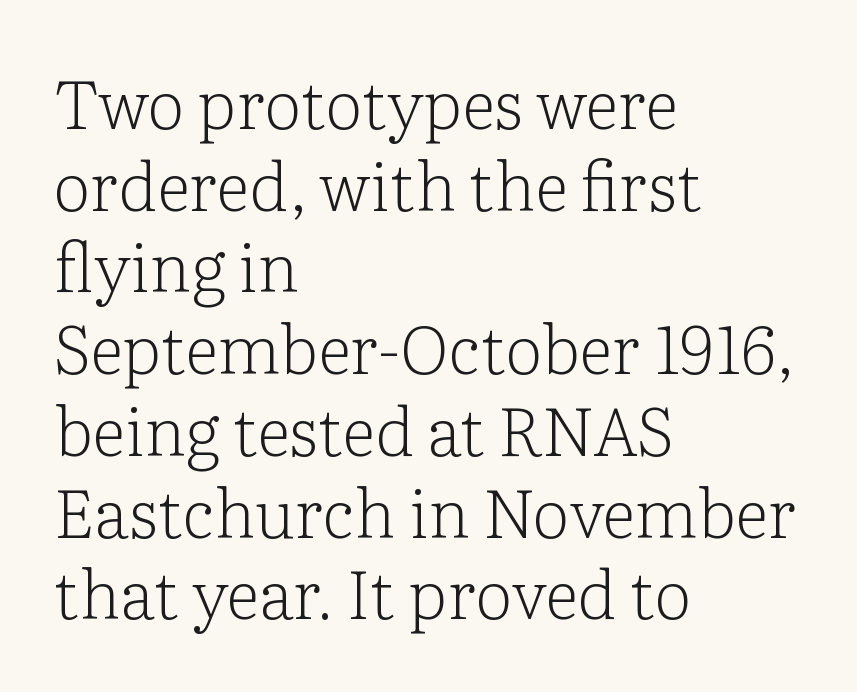
Q: Is the text bold? A: No.
Q: Is the text italic (slanted)? A: No, it is upright.
Q: Is the typeface a serif or a sans-serif typeface? A: Serif.
Q: Is the text underlined? A: No.
Q: How is the paragraph aligned? A: Left-aligned.
Q: Is the spacing between letters normal or unusually wide? A: Normal.
Q: Width (condensed, normal, or wide)? A: Normal.
Q: Stroke contrast? A: Low.
Q: x-height? A: Medium.
Q: Monospaced? A: No.
